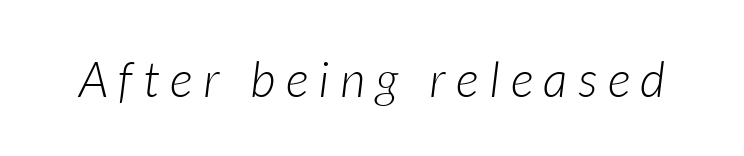
{"italic": "yes", "lean": "right", "slant_degrees": 7, "bold": "no", "weight": "light", "width": "normal", "stroke_contrast": "low", "x_height": "medium", "monospaced": "no", "underline": "no", "letter_spacing": "wide", "letter_spacing_em": 0.22, "glyph_px": 49}
